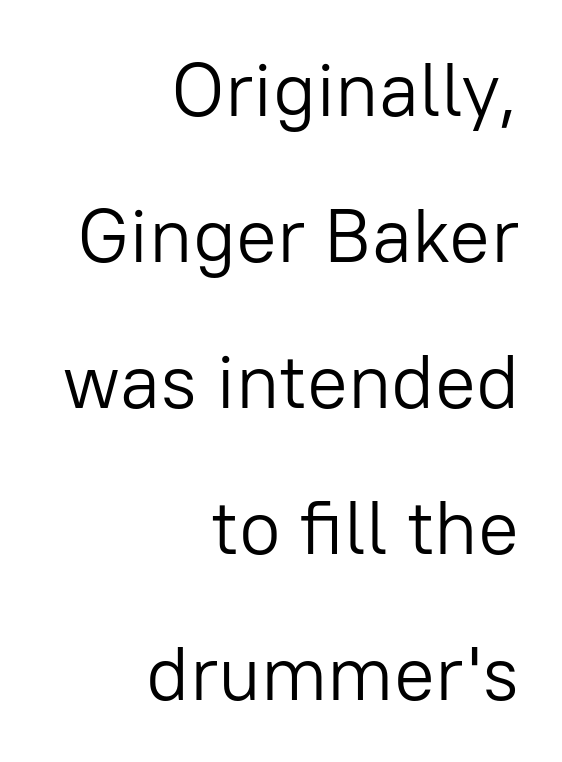
{"serif": "no", "italic": "no", "bold": "no", "weight": "light", "width": "normal", "stroke_contrast": "low", "x_height": "medium", "monospaced": "no", "underline": "no", "align": "right", "line_spacing": "loose", "line_spacing_ratio": 1.92, "letter_spacing": "normal", "letter_spacing_em": 0.0, "glyph_px": 76}
